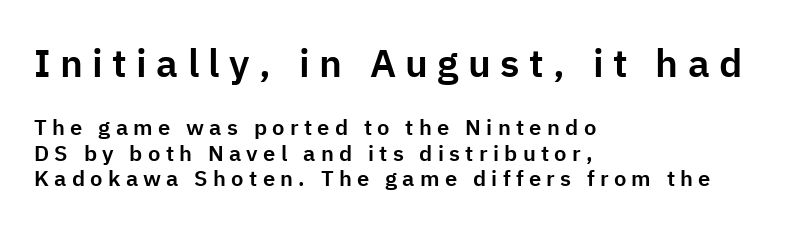
{"serif": "no", "italic": "no", "width": "normal", "stroke_contrast": "low", "x_height": "medium", "monospaced": "no", "underline": "no", "align": "left", "line_spacing_ratio": 1.17, "letter_spacing": "wide", "letter_spacing_em": 0.24, "larger_block": "first", "size_ratio": 1.77, "glyph_px": 39}
